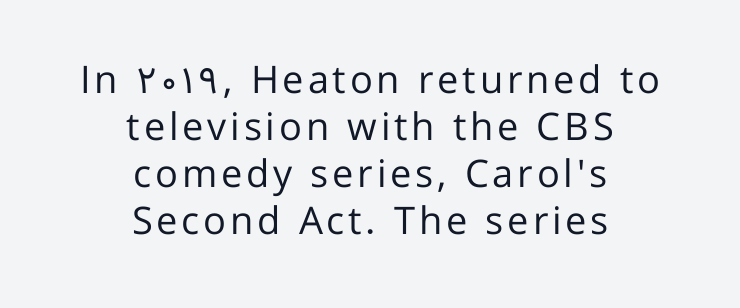
The image shows 38 px regular-weight sans-serif type, upright; set centered, line spacing 1.24x, not underlined; low stroke contrast and a medium x-height.
